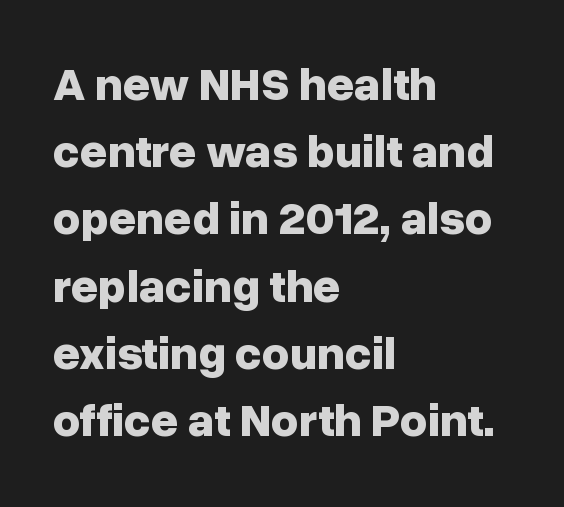
{"serif": "no", "italic": "no", "bold": "yes", "weight": "bold", "width": "normal", "stroke_contrast": "low", "x_height": "medium", "monospaced": "no", "underline": "no", "align": "left", "line_spacing": "normal", "line_spacing_ratio": 1.43, "letter_spacing": "normal", "letter_spacing_em": 0.0, "glyph_px": 47}
